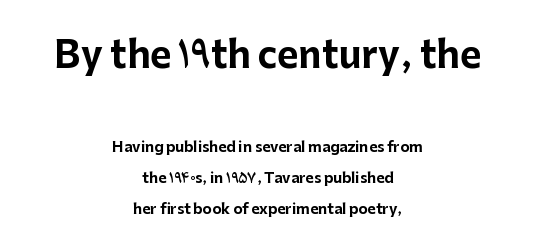
Letterform terminals end flat and unadorned throughout the passage. The block sitting higher on the canvas is the one with enlarged characters. Only glyphs here, with clear space below each row. Teacher's note: observe the equal gaps on both sides — that is centered alignment. Vertical strokes here are truly vertical.
